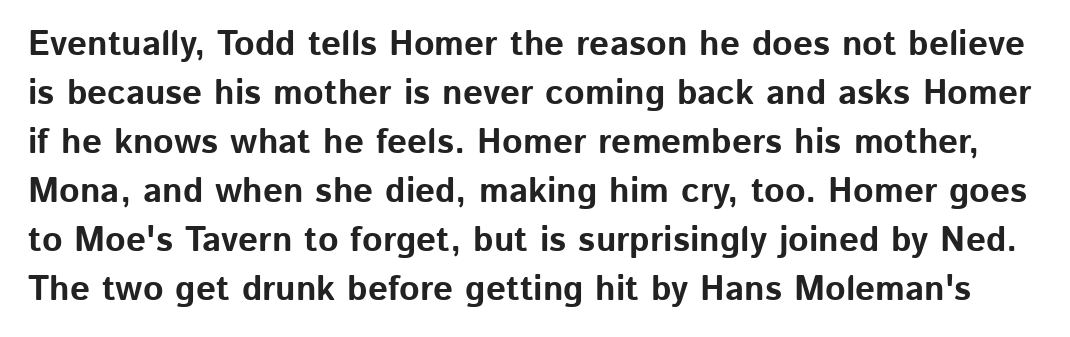
The rendering uses natural spacing where letterforms have individual widths. Does the lettering tilt? It doesn't — this is upright. How would I describe the line gaps? Plain and ordinary. What stands out about the letter spacing? Nothing — it is the standard amount.
